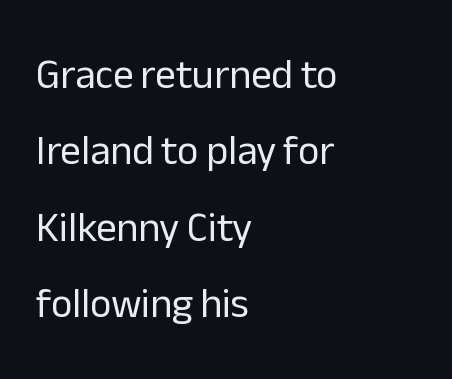
The image shows 41 px regular-weight sans-serif type, upright; set left-aligned, line spacing 1.86x, normal letter spacing, not underlined; low stroke contrast and a medium x-height.
